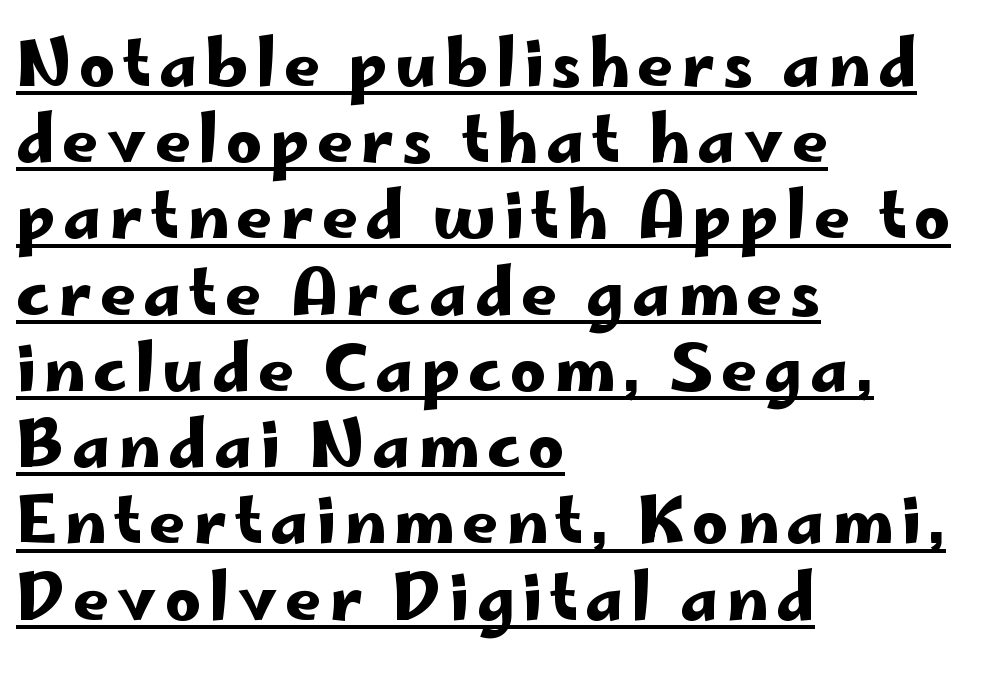
Q: Is the text italic (slanted)? A: No, it is upright.
Q: Is the typeface a serif or a sans-serif typeface? A: Sans-serif.
Q: Is the text underlined? A: Yes.
Q: How is the paragraph aligned? A: Left-aligned.
Q: Width (condensed, normal, or wide)? A: Wide.
Q: Stroke contrast? A: Low.
Q: x-height? A: Small.
Q: Monospaced? A: No.
